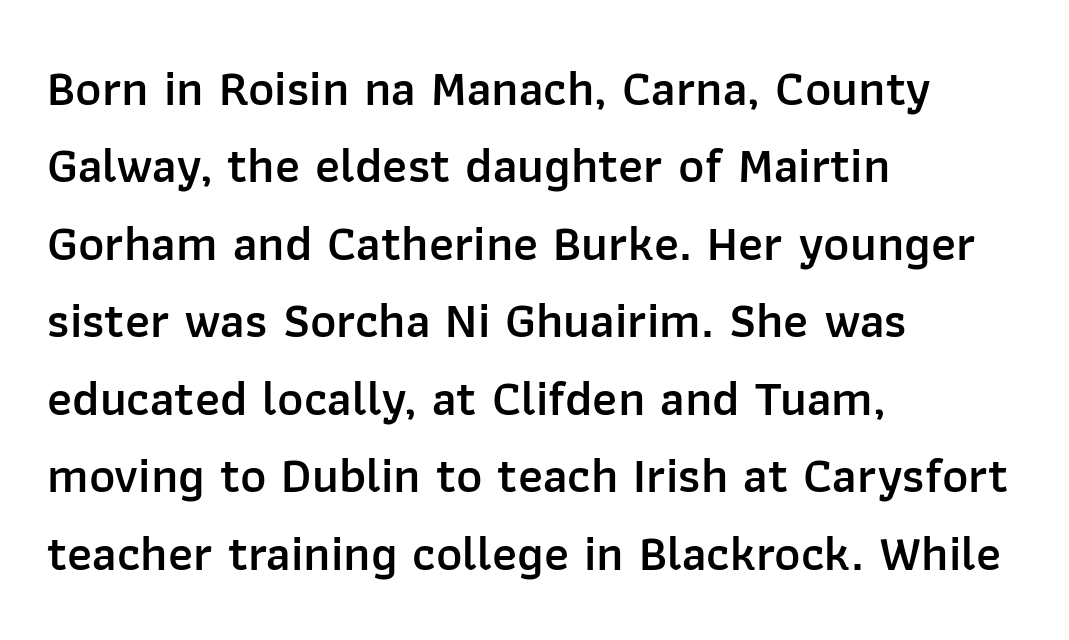
{"serif": "no", "italic": "no", "bold": "semi", "weight": "semibold", "width": "normal", "stroke_contrast": "low", "x_height": "medium", "monospaced": "no", "underline": "no", "align": "left", "line_spacing": "normal", "line_spacing_ratio": 1.55, "letter_spacing": "normal", "letter_spacing_em": 0.0, "glyph_px": 50}
